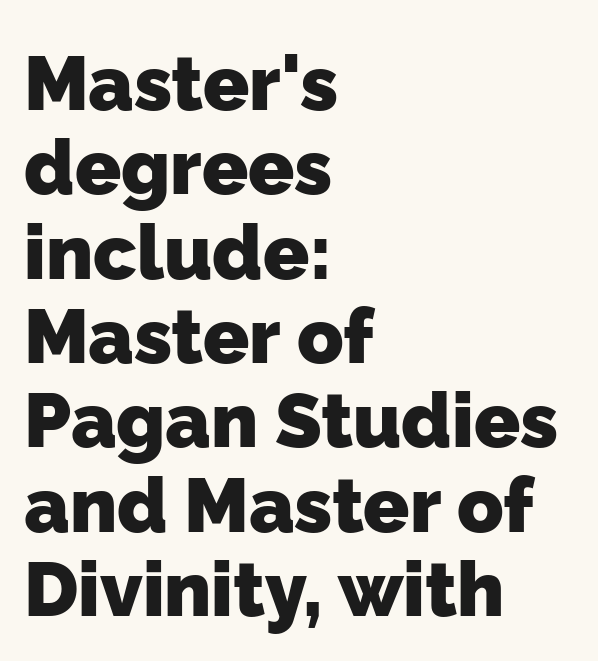
Q: Is the text bold? A: Yes.
Q: Is the typeface a serif or a sans-serif typeface? A: Sans-serif.
Q: Is the text underlined? A: No.
Q: How is the paragraph aligned? A: Left-aligned.
Q: Is the spacing between letters normal or unusually wide? A: Normal.
Q: Is the spacing between lines tight, normal or loose? A: Tight.
Q: Width (condensed, normal, or wide)? A: Normal.
Q: Stroke contrast? A: Low.
Q: x-height? A: Medium.
Q: Monospaced? A: No.
